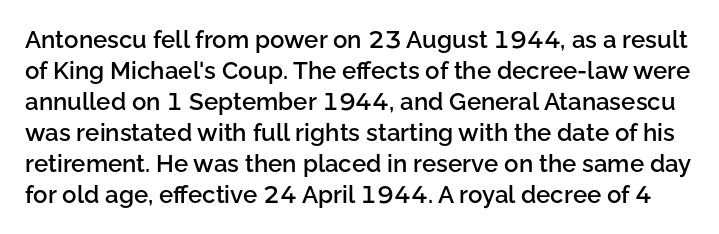
The image shows 24 px text type, upright; set normal line spacing (1.29x), normal letter spacing, not underlined.
